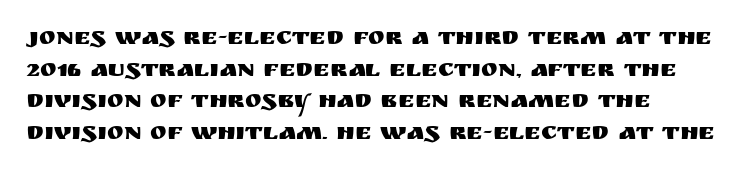
The image shows 25 px text type, upright; set normal line spacing (1.27x), normal letter spacing, not underlined.
